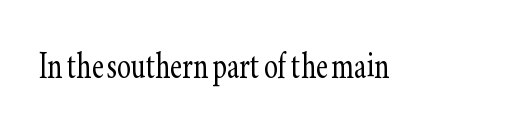
{"serif": "yes", "italic": "no", "bold": "no", "weight": "light", "width": "condensed", "stroke_contrast": "low", "x_height": "small", "monospaced": "no", "underline": "no", "letter_spacing": "normal", "letter_spacing_em": 0.0, "glyph_px": 42}
